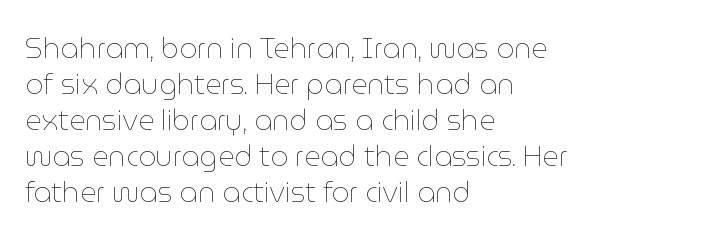
Q: Is the text bold? A: No.
Q: Is the text italic (slanted)? A: No, it is upright.
Q: Is the text underlined? A: No.
Q: How is the paragraph aligned? A: Left-aligned.
Q: Is the spacing between letters normal or unusually wide? A: Normal.
Q: Is the spacing between lines tight, normal or loose? A: Normal.
Q: Width (condensed, normal, or wide)? A: Normal.
Q: Stroke contrast? A: Low.
Q: x-height? A: Medium.
Q: Monospaced? A: No.
